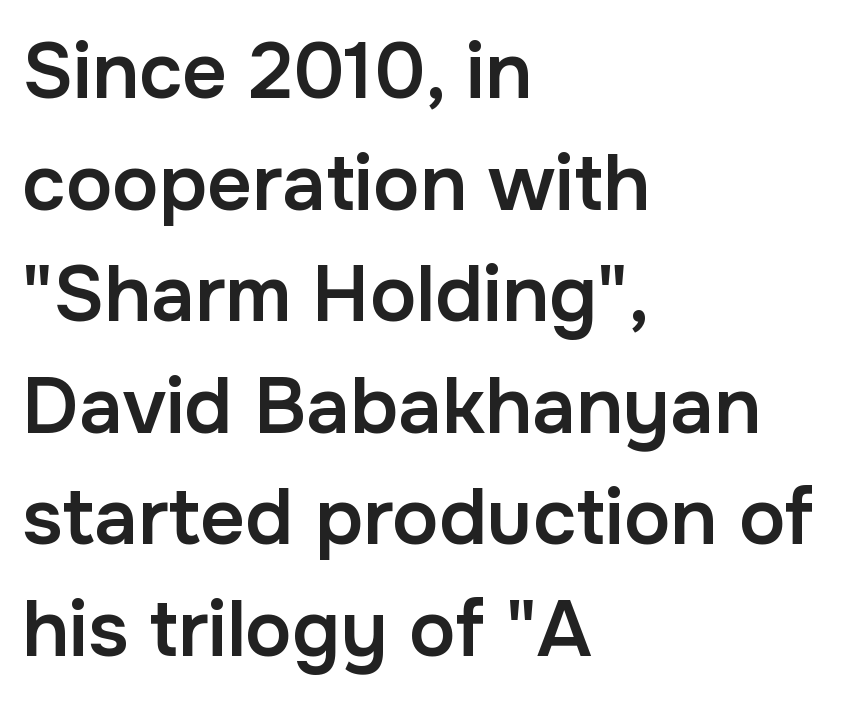
Varying glyph widths throughout — classic text-font behaviour. This is the in-between weight designers call semibold or demi. Descenders hang freely into open space. Observe the absence of serifs on each vertical stroke in this sample. Leading matches the norm, producing a regular column.
